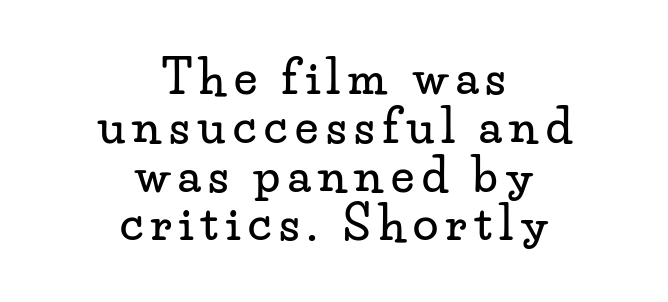
I'd call this a serif setting — the letters wear small feet. A student would call this center alignment; a typographer would say set centered. Baseline-to-baseline distance is barely more than the letter height. The gap between lines stays unmarked. This is the regular roman posture of the typeface.
